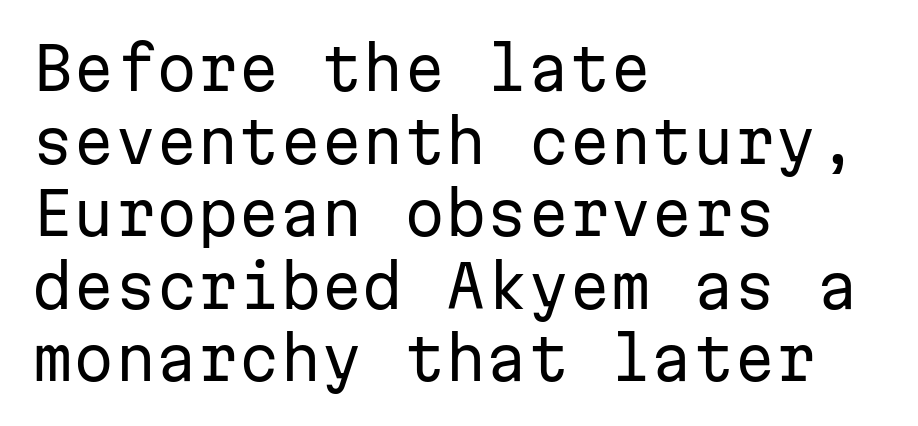
Rendered with straight, roman letterforms. A light-to-regular cut is what we see here. Underlining? Definitely not there. The passage shown is typeset with a sans-serif family. The passage shown has conventional tracking throughout. The text block is weighted toward the left margin, trailing off unevenly rightward.
